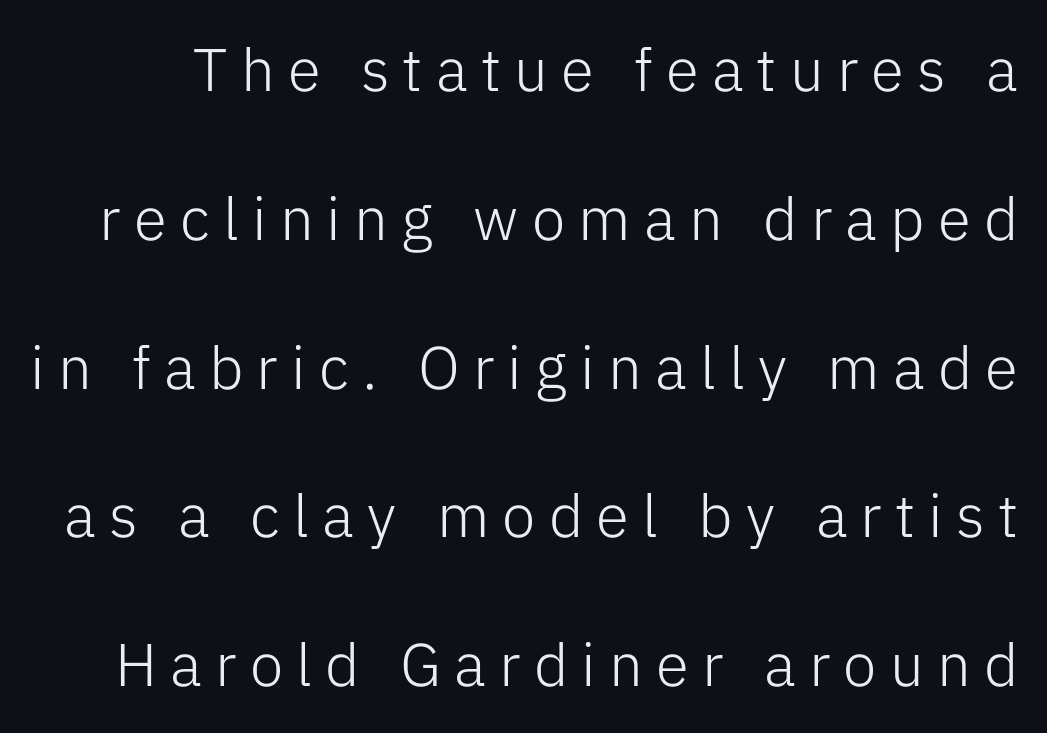
Q: Is the text bold? A: No.
Q: Is the text italic (slanted)? A: No, it is upright.
Q: Is the typeface a serif or a sans-serif typeface? A: Sans-serif.
Q: Is the text underlined? A: No.
Q: Is the spacing between letters normal or unusually wide? A: Unusually wide.
Q: Is the spacing between lines tight, normal or loose? A: Loose.
Q: Width (condensed, normal, or wide)? A: Normal.
Q: Stroke contrast? A: Low.
Q: x-height? A: Medium.
Q: Monospaced? A: No.
